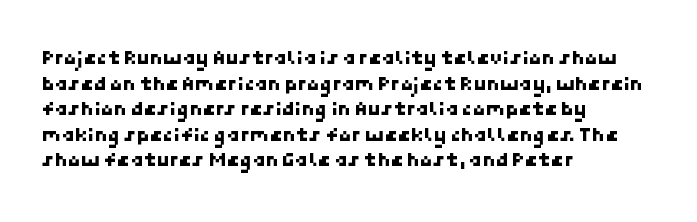
{"underline": "no", "align": "left", "line_spacing_ratio": 1.22, "letter_spacing": "normal", "letter_spacing_em": 0.0, "glyph_px": 21}
